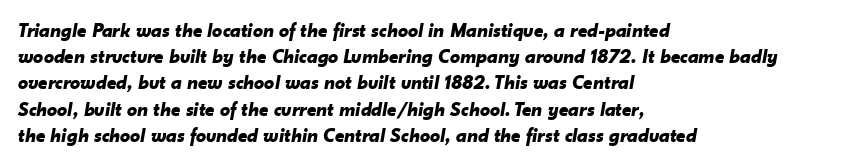
{"italic": "yes", "lean": "right", "slant_degrees": 10, "bold": "yes", "underline": "no", "align": "left", "line_spacing": "normal", "line_spacing_ratio": 1.31, "letter_spacing": "normal", "letter_spacing_em": 0.0, "glyph_px": 20}
